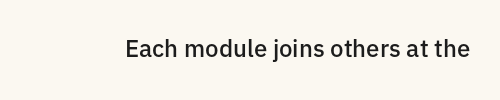
Quick note: underline off. Rendered with straight, roman letterforms. Each word holds together tightly as a unit, with standard inter-letter gaps. Slightly chunky letters — semibold, I'd say, not full bold.
